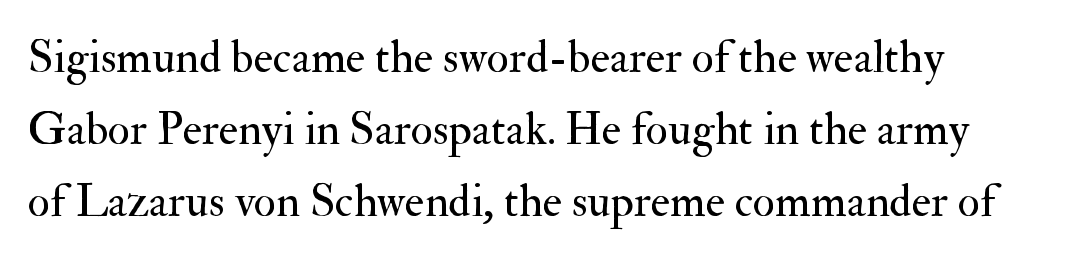
{"serif": "yes", "italic": "no", "bold": "no", "weight": "regular", "width": "normal", "stroke_contrast": "medium", "x_height": "small", "monospaced": "no", "underline": "no", "line_spacing": "normal", "line_spacing_ratio": 1.57, "letter_spacing": "normal", "letter_spacing_em": 0.0, "glyph_px": 46}
